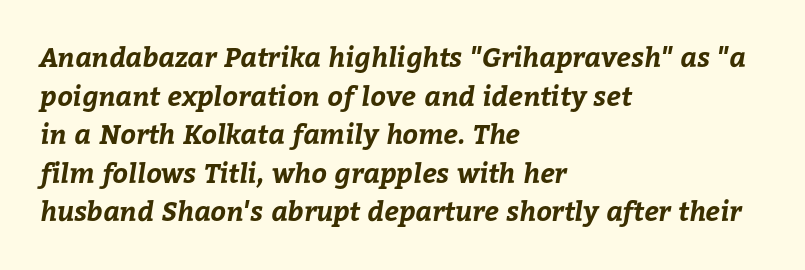
Evenly set lines give the paragraph a standard silhouette. Notice how thick the strokes are: this is what a full bold looks like. Where is the straight margin? On the left. The horizontal fit of the characters is conventional and even.
